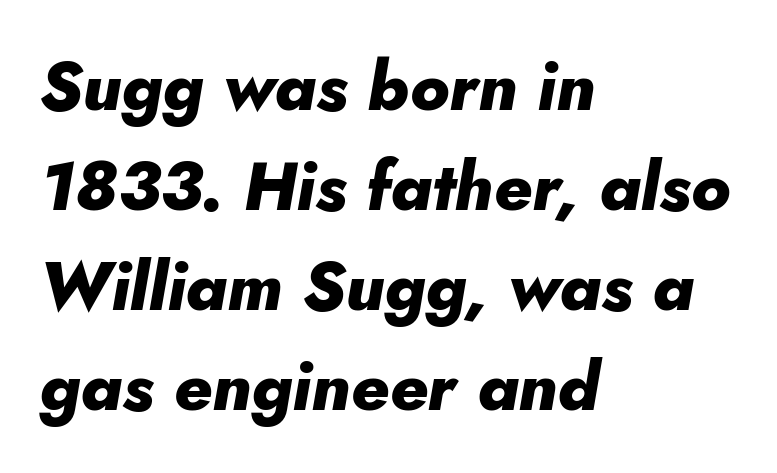
Q: Is the text bold? A: Yes.
Q: Is the text italic (slanted)? A: Yes, it leans right by about 10 degrees.
Q: Is the text underlined? A: No.
Q: How is the paragraph aligned? A: Left-aligned.
Q: Is the spacing between letters normal or unusually wide? A: Normal.
Q: Is the spacing between lines tight, normal or loose? A: Normal.
Q: Width (condensed, normal, or wide)? A: Normal.
Q: Stroke contrast? A: Low.
Q: x-height? A: Small.
Q: Monospaced? A: No.
